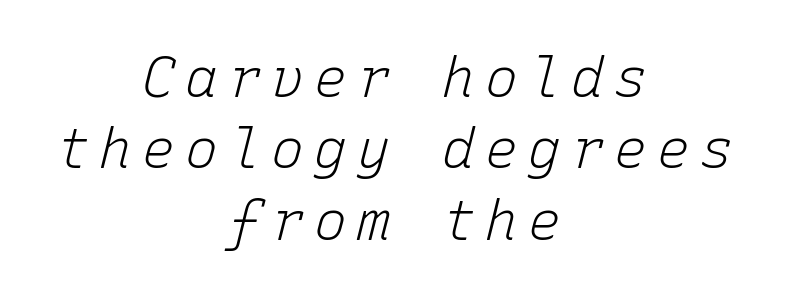
Q: Is the text bold? A: No.
Q: Is the text italic (slanted)? A: Yes, it leans right by about 15 degrees.
Q: Is the text underlined? A: No.
Q: How is the paragraph aligned? A: Centered.
Q: Is the spacing between lines tight, normal or loose? A: Normal.
Q: Width (condensed, normal, or wide)? A: Normal.
Q: Stroke contrast? A: Low.
Q: x-height? A: Medium.
Q: Monospaced? A: Yes.
